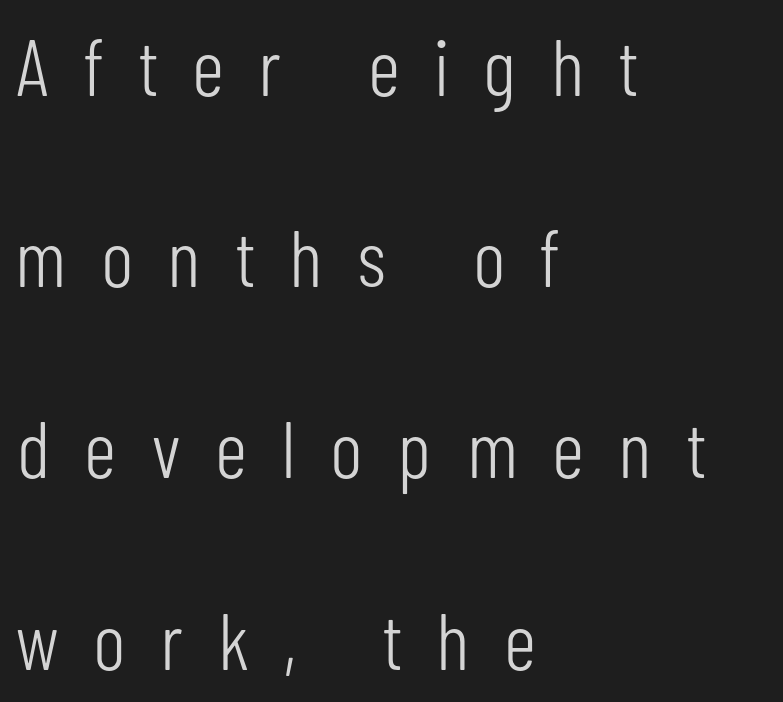
The lines are spread far apart with generous leading. No heavy texture on the line: the type isn't bold. The foot of each line stays bare and open. Caption: multi-line text, flush left, ragged right. You can tell from the bare stems that sans-serif type was used.
